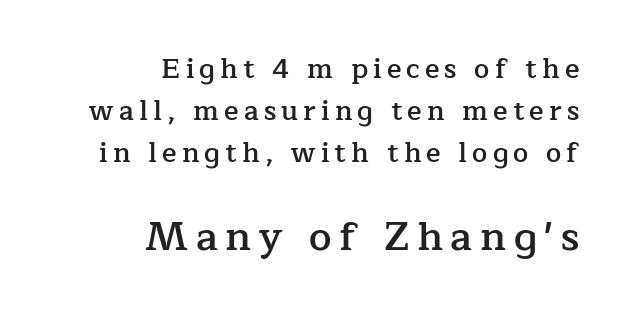
The image shows 40 px semibold serif type, upright; set right-aligned, normal line spacing (1.55x), not underlined; the second (bottom) block is 1.48x larger; low stroke contrast and a medium x-height.
